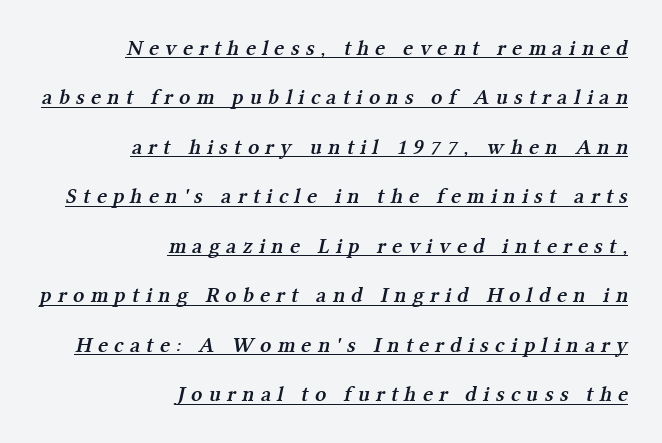
The image shows 22 px text type; set right-aligned, loose line spacing (2.25x), unusually wide letter spacing (+0.28 em), underlined.
